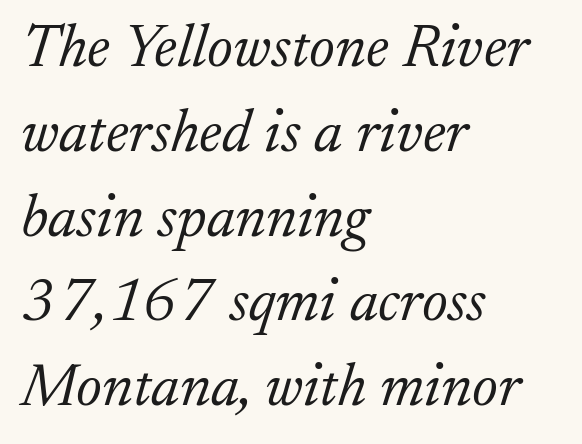
Q: Is the text bold? A: No.
Q: Is the text italic (slanted)? A: Yes, it leans right by about 17 degrees.
Q: Is the typeface a serif or a sans-serif typeface? A: Serif.
Q: Is the text underlined? A: No.
Q: How is the paragraph aligned? A: Left-aligned.
Q: Is the spacing between letters normal or unusually wide? A: Normal.
Q: Is the spacing between lines tight, normal or loose? A: Normal.
Q: Width (condensed, normal, or wide)? A: Normal.
Q: Stroke contrast? A: Low.
Q: x-height? A: Small.
Q: Monospaced? A: No.
